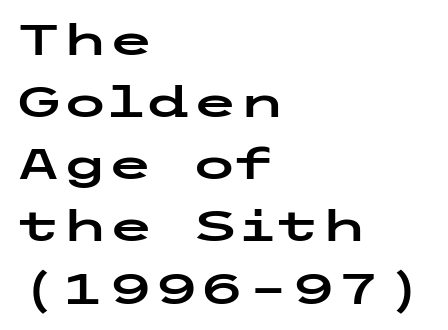
Are there feet on the stems? There aren't — it's a sans. The passage is arranged the way most books set body copy — flush left. The axis of the letterforms is exactly vertical. Horizontal bands of white between lines are of average thickness. Underlining? Definitely not there. There is no visible air inserted between adjacent glyphs.
